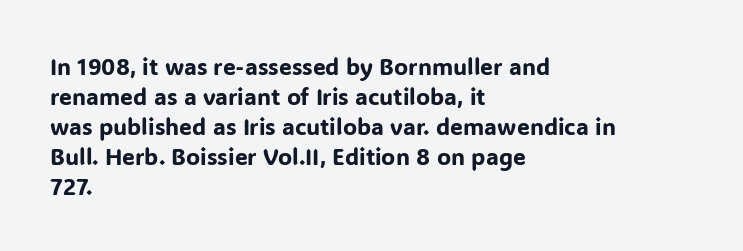
Q: Is the text italic (slanted)? A: No, it is upright.
Q: Is the text underlined? A: No.
Q: How is the paragraph aligned? A: Left-aligned.
Q: Is the spacing between letters normal or unusually wide? A: Normal.
Q: Is the spacing between lines tight, normal or loose? A: Normal.
